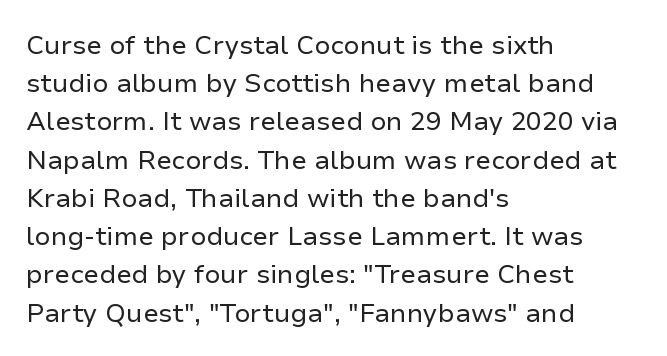
Q: Is the text bold? A: No.
Q: Is the text italic (slanted)? A: No, it is upright.
Q: Is the text underlined? A: No.
Q: How is the paragraph aligned? A: Left-aligned.
Q: Is the spacing between letters normal or unusually wide? A: Normal.
Q: Is the spacing between lines tight, normal or loose? A: Normal.
